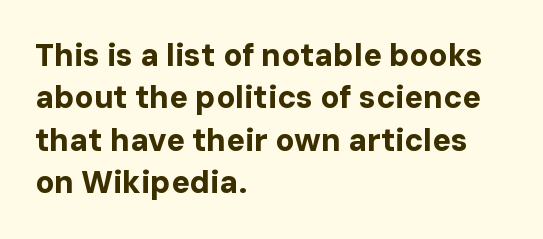
Q: Is the text bold? A: Yes.
Q: Is the text italic (slanted)? A: No, it is upright.
Q: Is the typeface a serif or a sans-serif typeface? A: Sans-serif.
Q: Is the text underlined? A: No.
Q: How is the paragraph aligned? A: Left-aligned.
Q: Is the spacing between letters normal or unusually wide? A: Normal.
Q: Is the spacing between lines tight, normal or loose? A: Normal.
Q: Width (condensed, normal, or wide)? A: Normal.
Q: Stroke contrast? A: Low.
Q: x-height? A: Medium.
Q: Monospaced? A: No.
